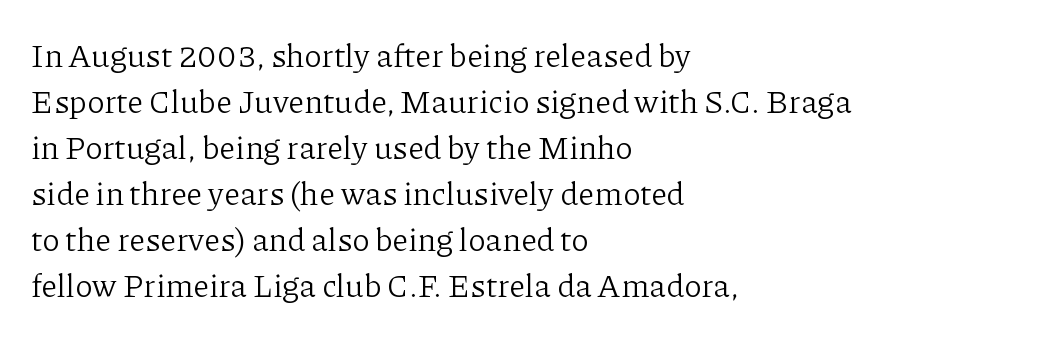
The block of text has a typical density, with ordinary space between rows. Upright lettering throughout. Font category for this specimen: serif. Clear beneath every line of the passage. No heavy texture on the line: the type isn't bold. Each word holds together tightly as a unit, with standard inter-letter gaps.
